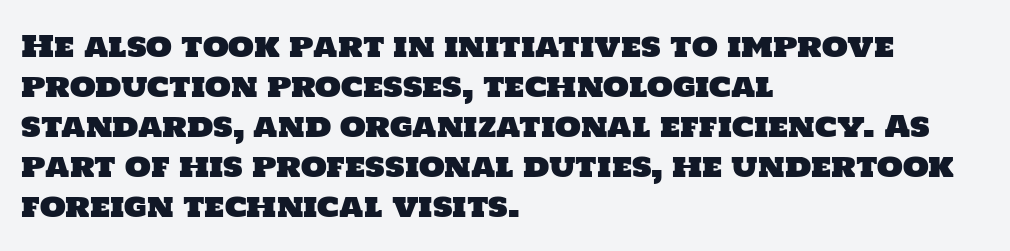
{"serif": "no", "width": "normal", "stroke_contrast": "low", "x_height": "large", "monospaced": "no", "underline": "no", "align": "left", "line_spacing": "normal", "line_spacing_ratio": 1.33, "letter_spacing": "normal", "letter_spacing_em": 0.0, "glyph_px": 30}
